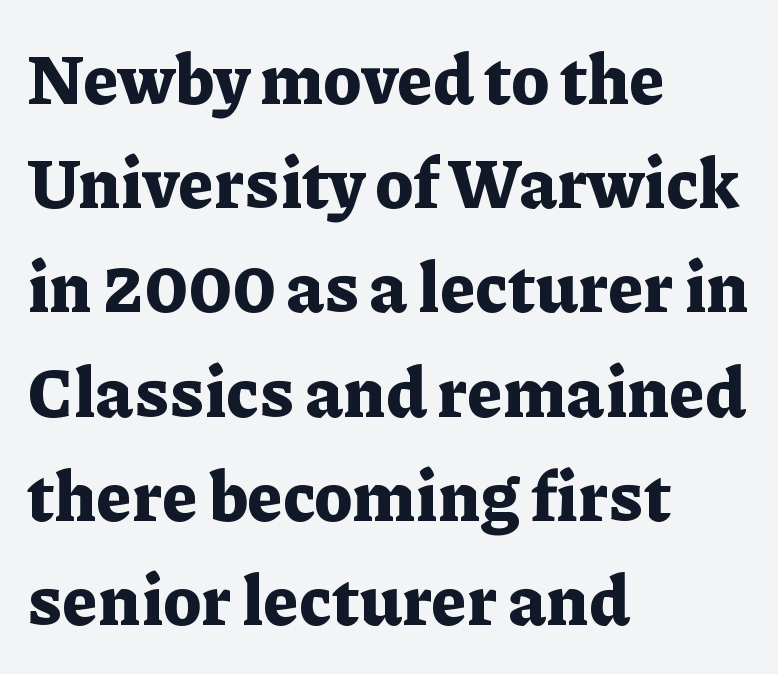
The image shows 69 px bold serif type, upright; set left-aligned, normal line spacing (1.51x), normal letter spacing, not underlined; low stroke contrast and a medium x-height.
